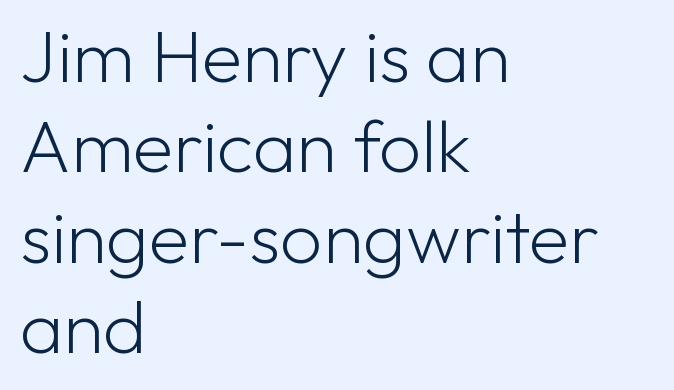
{"serif": "no", "italic": "no", "bold": "no", "weight": "light", "width": "normal", "stroke_contrast": "low", "x_height": "medium", "monospaced": "no", "underline": "no", "align": "left", "line_spacing_ratio": 1.22, "letter_spacing": "normal", "letter_spacing_em": 0.0, "glyph_px": 74}
